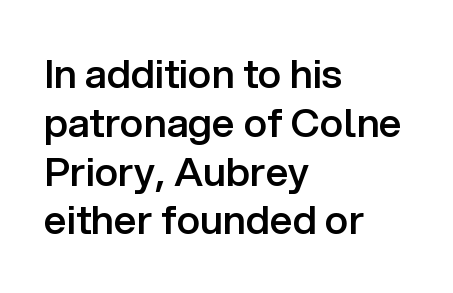
The image shows 40 px semibold sans-serif type, upright; set left-aligned, line spacing 1.22x, normal letter spacing, not underlined; low stroke contrast and a medium x-height.
